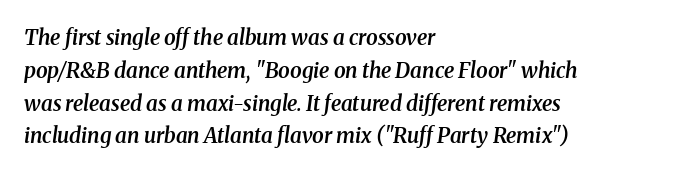
Descenders are the only things crossing below the line. Slant detected: the letters are inclined. The font is running at a semibold setting, under full bold. Where is the straight margin? On the left.
